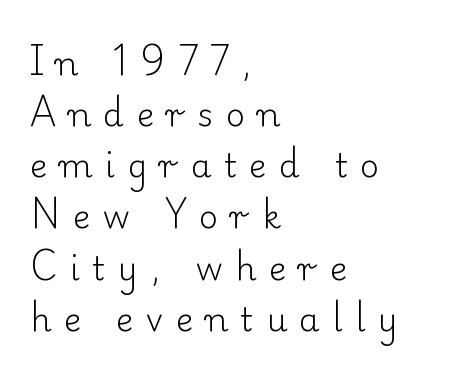
{"italic": "no", "bold": "no", "weight": "light", "width": "normal", "stroke_contrast": "low", "x_height": "small", "monospaced": "no", "underline": "no", "align": "left", "line_spacing": "normal", "line_spacing_ratio": 1.55, "letter_spacing": "wide", "letter_spacing_em": 0.38, "glyph_px": 33}
